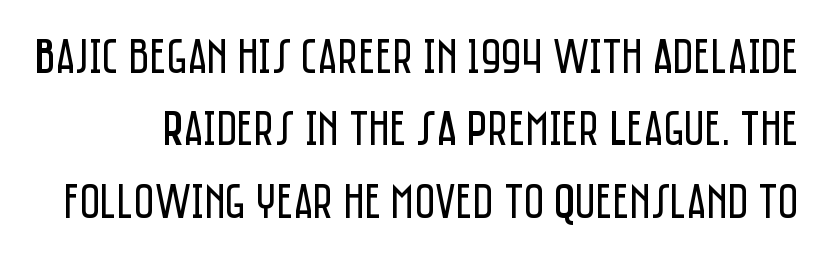
{"serif": "no", "italic": "no", "bold": "no", "weight": "regular", "width": "condensed", "stroke_contrast": "low", "x_height": "large", "monospaced": "no", "underline": "no", "line_spacing": "normal", "line_spacing_ratio": 1.45, "letter_spacing": "normal", "letter_spacing_em": 0.0, "glyph_px": 50}
